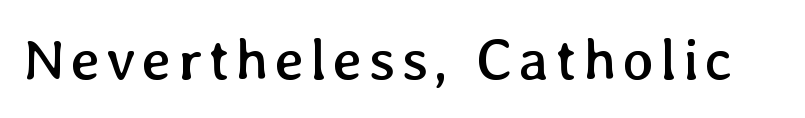
{"italic": "no", "bold": "no", "weight": "regular", "width": "normal", "stroke_contrast": "low", "x_height": "medium", "monospaced": "no", "underline": "no", "glyph_px": 59}
